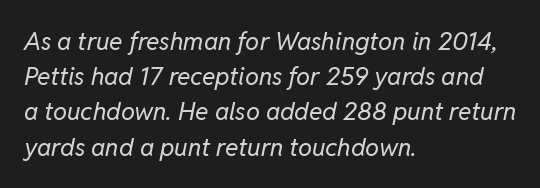
{"italic": "yes", "lean": "right", "slant_degrees": 11, "bold": "no", "underline": "no", "align": "left", "line_spacing": "normal", "line_spacing_ratio": 1.41, "letter_spacing": "normal", "letter_spacing_em": 0.0, "glyph_px": 25}
